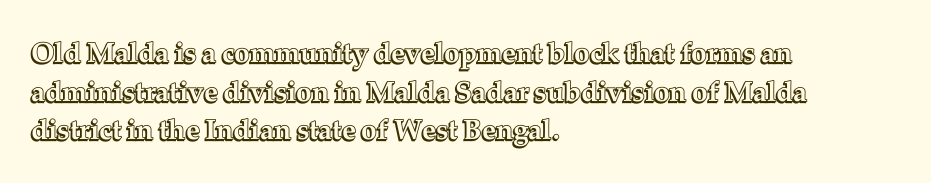
Q: Is the text italic (slanted)? A: No, it is upright.
Q: Is the text underlined? A: No.
Q: How is the paragraph aligned? A: Left-aligned.
Q: Is the spacing between letters normal or unusually wide? A: Normal.
Q: Is the spacing between lines tight, normal or loose? A: Normal.
Q: Width (condensed, normal, or wide)? A: Normal.
Q: x-height? A: Medium.
Q: Monospaced? A: No.
